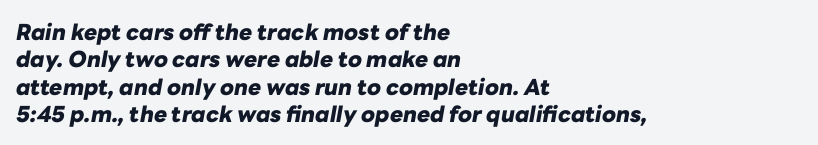
The image shows 22 px bold type, italic (leaning right); set left-aligned, line spacing 1.24x, normal letter spacing, not underlined.
